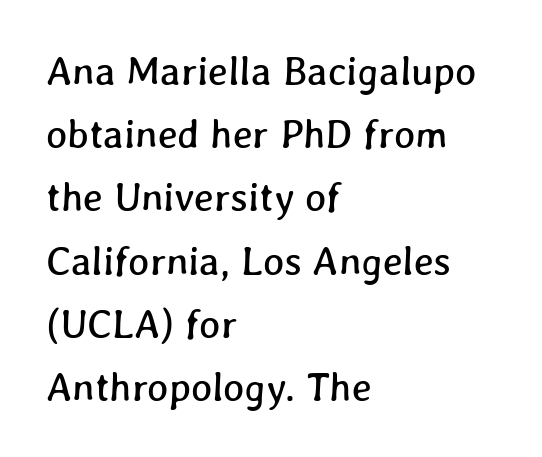
The compositor pushed each line to the left boundary. Quick note: interline space is typical. Lines of text with bare space underneath. A typesetter would call this proportional, since set widths differ per character.
